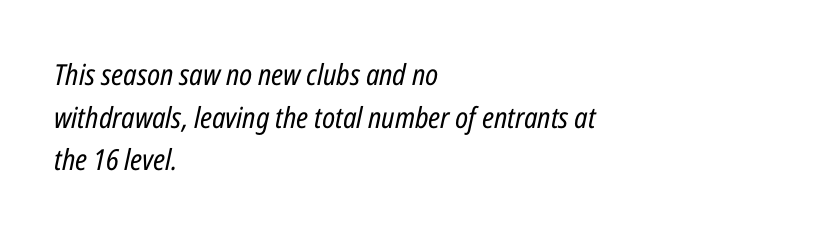
The image shows 29 px regular-weight, condensed type, italic (leaning right); set left-aligned, normal line spacing (1.47x), normal letter spacing, not underlined; low stroke contrast and a medium x-height.
